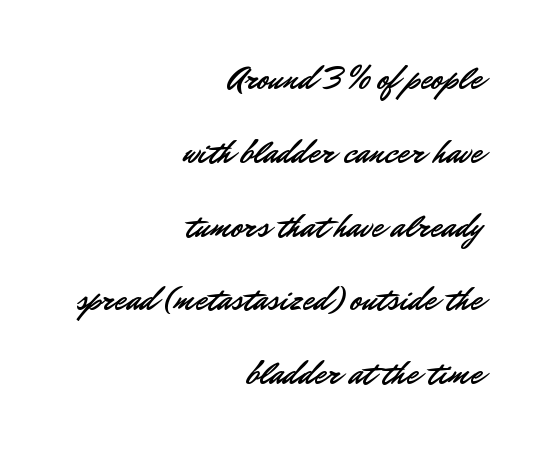
Q: Is the text italic (slanted)? A: Yes.
Q: Is the typeface a serif or a sans-serif typeface? A: Sans-serif.
Q: Is the text underlined? A: No.
Q: How is the paragraph aligned? A: Right-aligned.
Q: Is the spacing between letters normal or unusually wide? A: Normal.
Q: Is the spacing between lines tight, normal or loose? A: Loose.
Q: Width (condensed, normal, or wide)? A: Normal.
Q: Stroke contrast? A: Low.
Q: x-height? A: Small.
Q: Monospaced? A: No.
